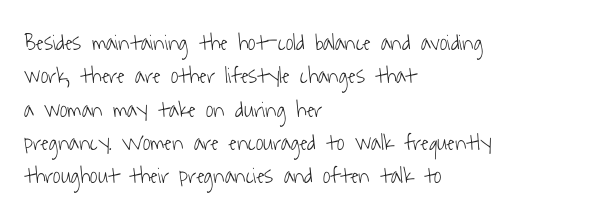
{"bold": "no", "underline": "no", "align": "left", "line_spacing": "normal", "line_spacing_ratio": 1.45, "letter_spacing": "normal", "letter_spacing_em": 0.0, "glyph_px": 23}
